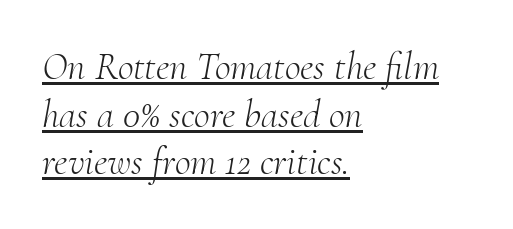
Rendered with sloped, italic letterforms. The characters display serif detailing at their extremities. Compared with typical body copy, the letter spacing here is the same. Spacing verdict: proportional, widths tailored to each character.
